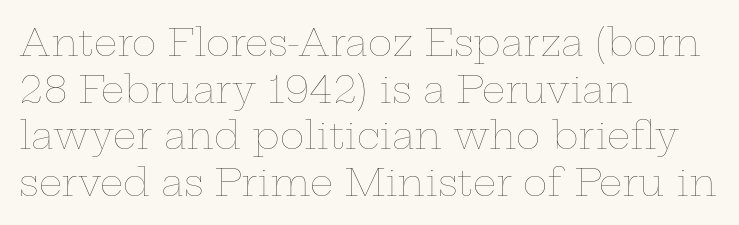
The image shows 37 px thin, wide type, upright; set left-aligned, normal line spacing (1.26x), normal letter spacing, not underlined; low stroke contrast and a medium x-height.
